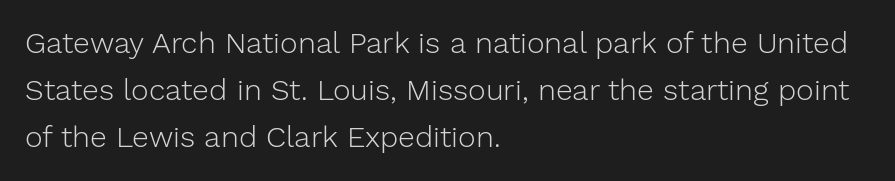
{"serif": "no", "italic": "no", "bold": "no", "weight": "light", "width": "normal", "stroke_contrast": "low", "x_height": "medium", "monospaced": "no", "underline": "no", "align": "left", "line_spacing": "normal", "line_spacing_ratio": 1.57, "letter_spacing": "normal", "letter_spacing_em": 0.0, "glyph_px": 30}
